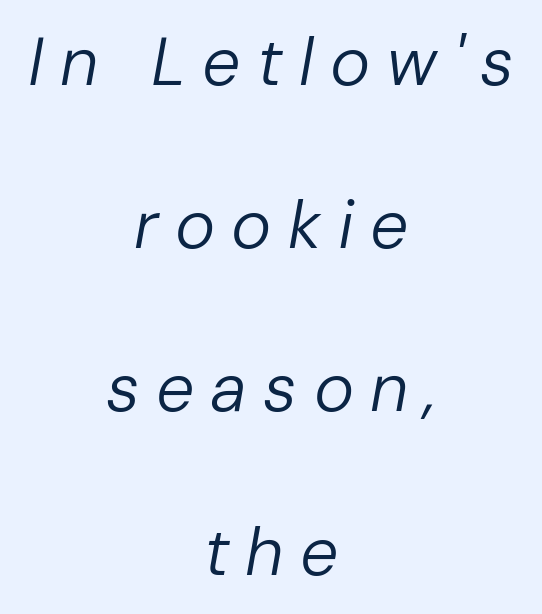
This sample uses expanded letter spacing, leaving extra air between glyphs. Students, observe: this is what heavily led, spacious text looks like. Any mark beneath the type? The region is blank. The face used here has a pronounced slope to its letters.
